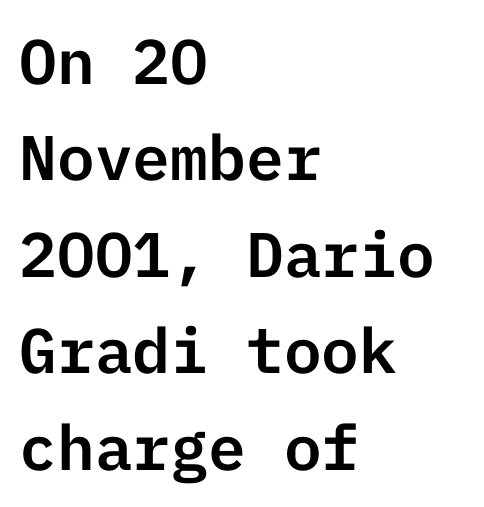
Q: Is the text italic (slanted)? A: No, it is upright.
Q: Is the typeface a serif or a sans-serif typeface? A: Sans-serif.
Q: Is the text underlined? A: No.
Q: How is the paragraph aligned? A: Left-aligned.
Q: Is the spacing between letters normal or unusually wide? A: Normal.
Q: Is the spacing between lines tight, normal or loose? A: Normal.
Q: Width (condensed, normal, or wide)? A: Normal.
Q: Stroke contrast? A: Low.
Q: x-height? A: Medium.
